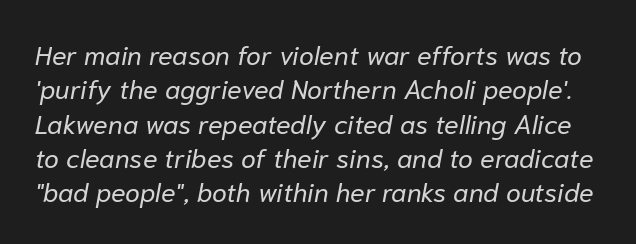
{"italic": "yes", "lean": "right", "slant_degrees": 10, "bold": "no", "underline": "no", "line_spacing": "normal", "line_spacing_ratio": 1.27, "letter_spacing": "normal", "letter_spacing_em": 0.0, "glyph_px": 27}
